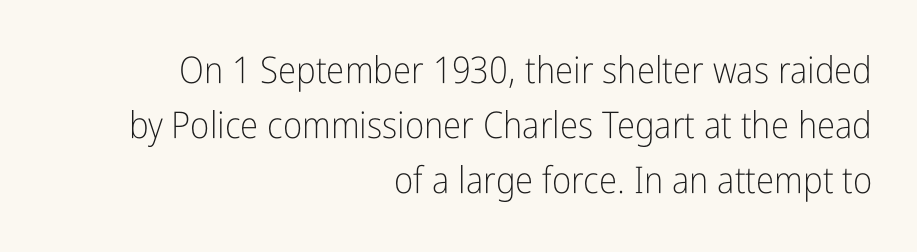
The passage shown is not bold in any degree. Do the characters align in a grid? No, the font is proportional. Rule under the text: the space is simply empty. The face used here is a sans, in the tradition of grotesques and geometrics.
